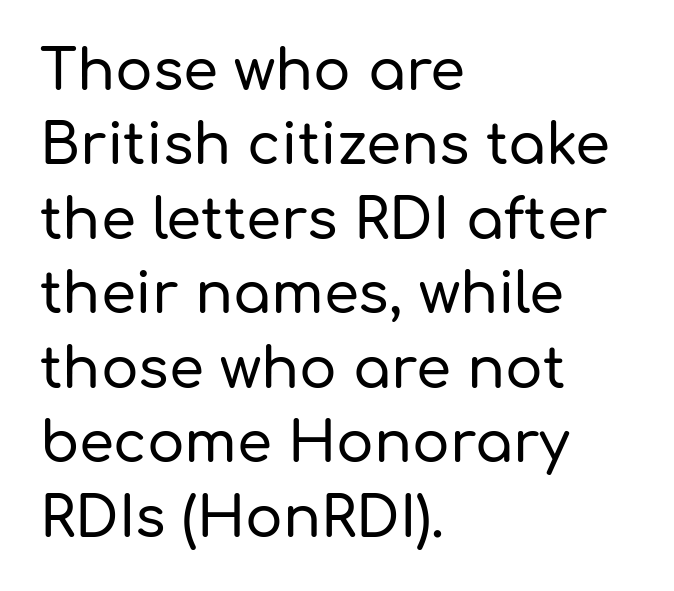
You can tell from the bare stems that sans-serif type was used. Has an underline been added? It has not. Each word holds together tightly as a unit, with standard inter-letter gaps. When letters stand straight like this, we call the style roman or upright. A typesetter would call this proportional, since set widths differ per character. Every row of glyphs begins at an identical x-position on the left.
